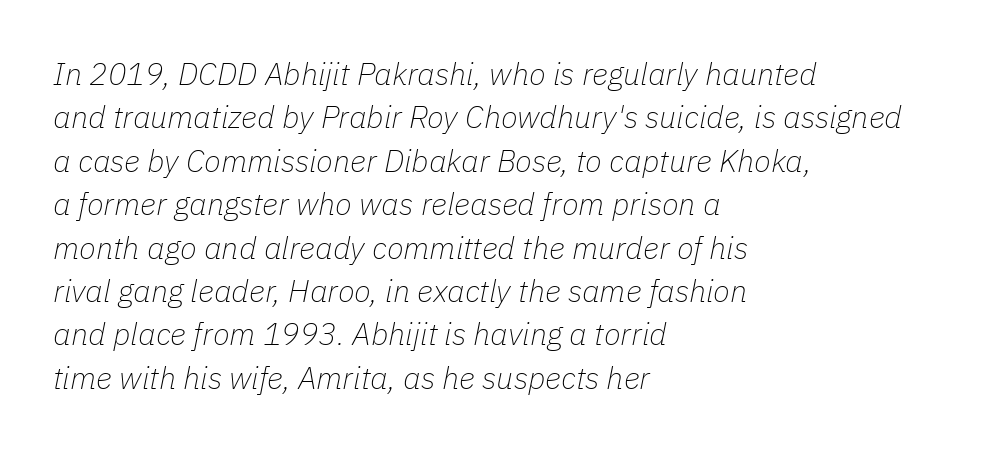
The image shows 31 px thin type, italic (leaning right); set left-aligned, normal line spacing (1.4x), normal letter spacing, not underlined; low stroke contrast and a medium x-height.
